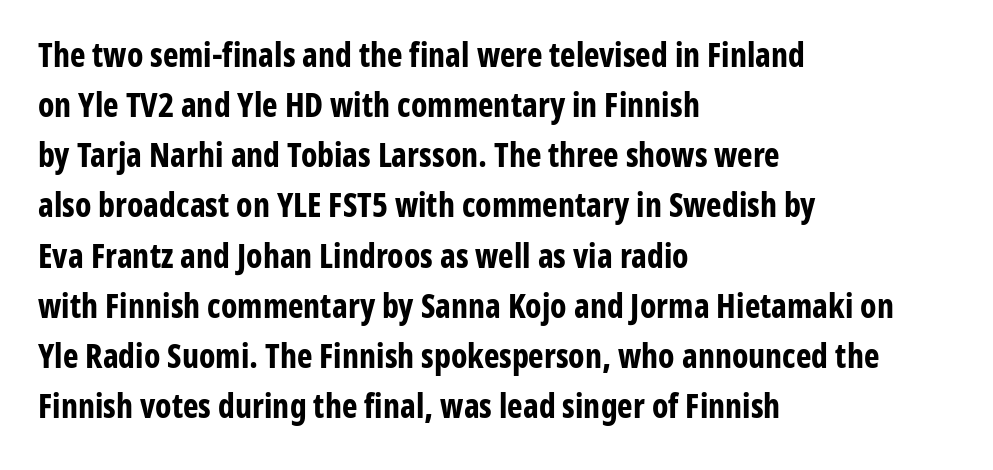
Q: Is the text bold? A: Yes.
Q: Is the text italic (slanted)? A: No, it is upright.
Q: Is the typeface a serif or a sans-serif typeface? A: Sans-serif.
Q: Is the text underlined? A: No.
Q: How is the paragraph aligned? A: Left-aligned.
Q: Is the spacing between letters normal or unusually wide? A: Normal.
Q: Is the spacing between lines tight, normal or loose? A: Normal.
Q: Width (condensed, normal, or wide)? A: Condensed.
Q: Stroke contrast? A: Low.
Q: x-height? A: Medium.
Q: Monospaced? A: No.
